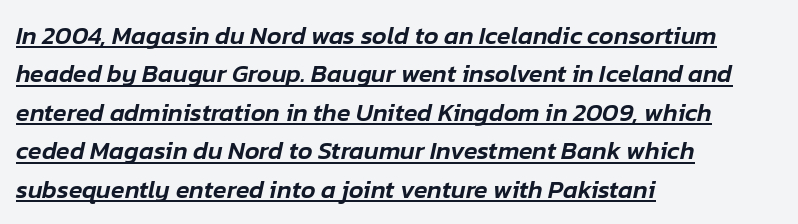
The image shows 25 px text type, italic (leaning right); set left-aligned, normal line spacing (1.54x), normal letter spacing, underlined.
